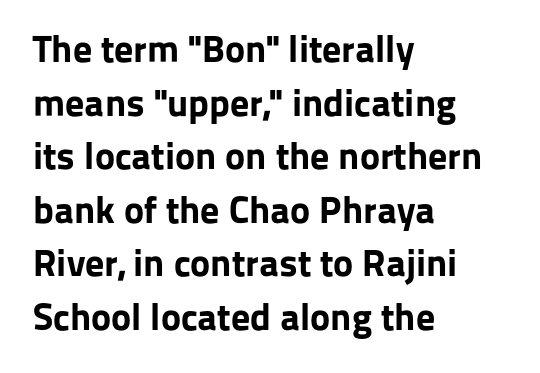
{"serif": "no", "italic": "no", "bold": "yes", "weight": "bold", "width": "normal", "stroke_contrast": "low", "x_height": "medium", "monospaced": "no", "underline": "no", "align": "left", "line_spacing": "normal", "line_spacing_ratio": 1.41, "letter_spacing": "normal", "letter_spacing_em": 0.0, "glyph_px": 38}
